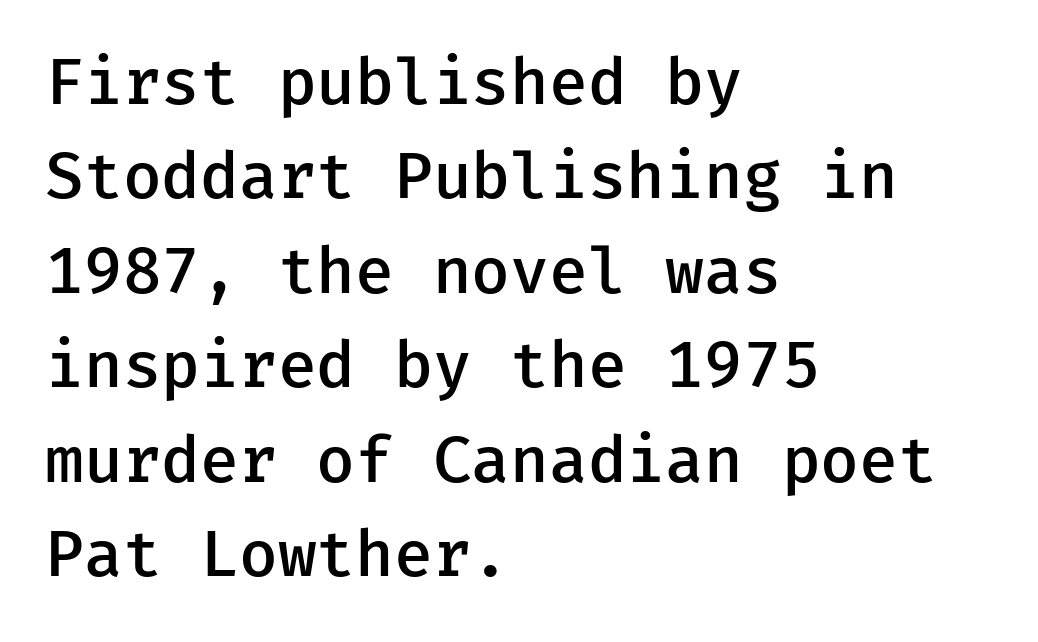
Q: Is the text bold? A: Semi-bold.
Q: Is the text italic (slanted)? A: No, it is upright.
Q: Is the typeface a serif or a sans-serif typeface? A: Sans-serif.
Q: Is the text underlined? A: No.
Q: How is the paragraph aligned? A: Left-aligned.
Q: Is the spacing between letters normal or unusually wide? A: Normal.
Q: Is the spacing between lines tight, normal or loose? A: Normal.
Q: Width (condensed, normal, or wide)? A: Normal.
Q: Stroke contrast? A: Low.
Q: x-height? A: Medium.
